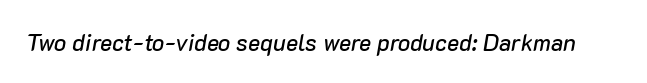
The image shows 23 px text type, italic (leaning right); set normal letter spacing, not underlined.
